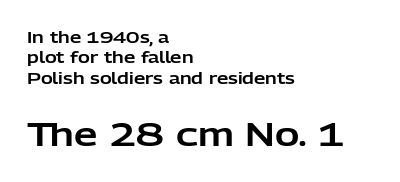
{"serif": "no", "italic": "no", "width": "normal", "stroke_contrast": "low", "x_height": "medium", "monospaced": "no", "underline": "no", "align": "left", "line_spacing": "normal", "line_spacing_ratio": 1.27, "letter_spacing": "normal", "letter_spacing_em": 0.0, "larger_block": "second", "size_ratio": 2.06, "glyph_px": 33}
